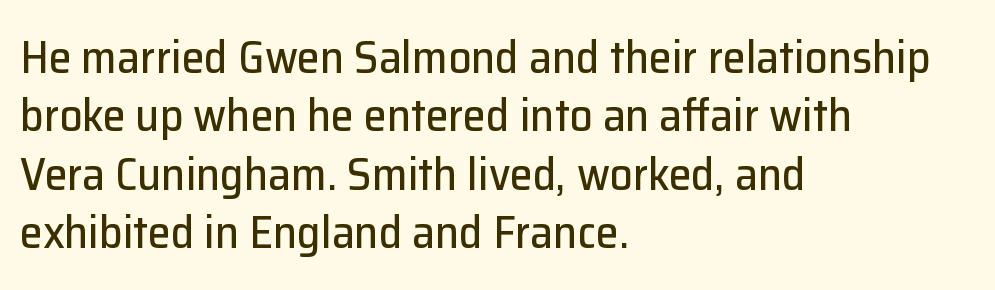
{"serif": "no", "italic": "no", "width": "normal", "stroke_contrast": "low", "x_height": "medium", "monospaced": "no", "underline": "no", "align": "left", "line_spacing": "normal", "line_spacing_ratio": 1.27, "letter_spacing": "normal", "letter_spacing_em": 0.0, "glyph_px": 46}
